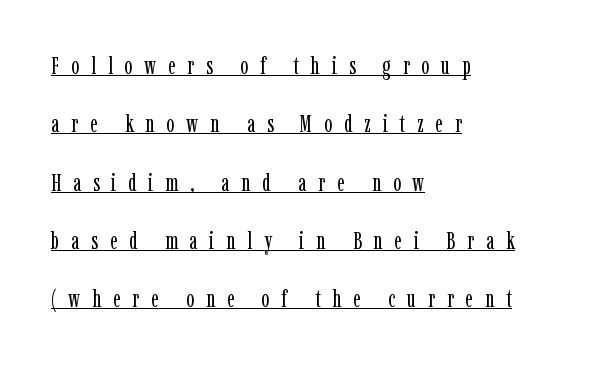
Q: Is the text bold? A: No.
Q: Is the text italic (slanted)? A: No, it is upright.
Q: Is the text underlined? A: Yes.
Q: How is the paragraph aligned? A: Left-aligned.
Q: Is the spacing between letters normal or unusually wide? A: Unusually wide.
Q: Is the spacing between lines tight, normal or loose? A: Loose.
